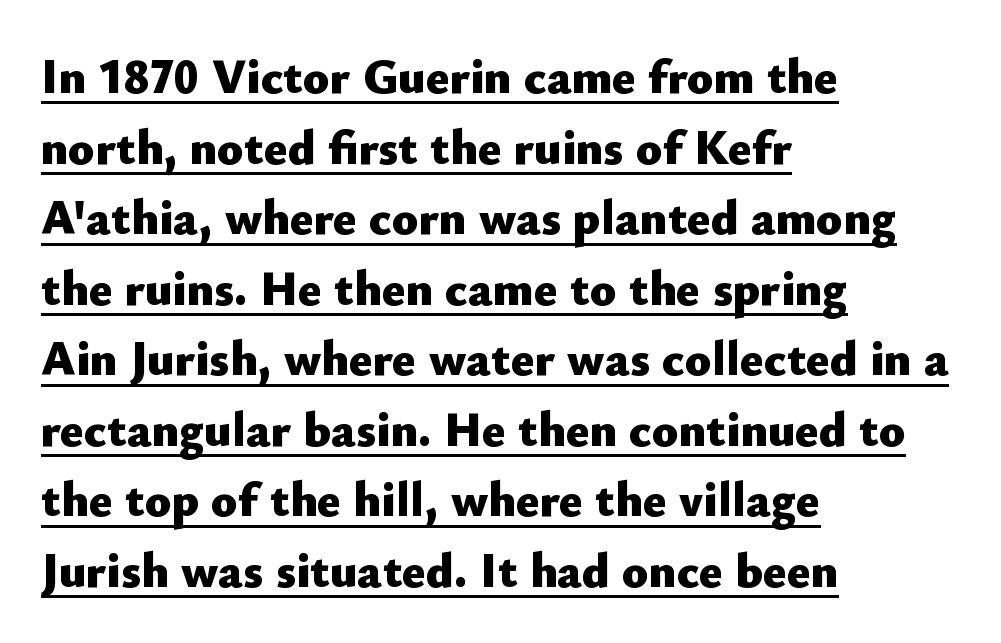
Q: Is the text bold? A: Yes.
Q: Is the text italic (slanted)? A: No, it is upright.
Q: Is the typeface a serif or a sans-serif typeface? A: Sans-serif.
Q: Is the text underlined? A: Yes.
Q: How is the paragraph aligned? A: Left-aligned.
Q: Is the spacing between letters normal or unusually wide? A: Normal.
Q: Is the spacing between lines tight, normal or loose? A: Normal.
Q: Width (condensed, normal, or wide)? A: Normal.
Q: Stroke contrast? A: Low.
Q: x-height? A: Small.
Q: Monospaced? A: No.
